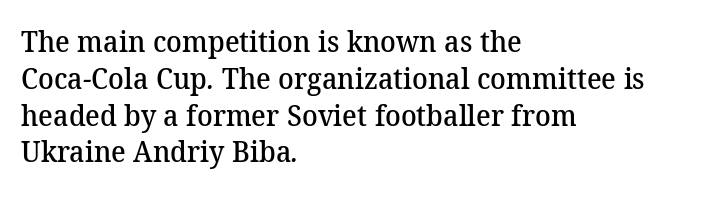
Q: Is the text bold? A: Semi-bold.
Q: Is the typeface a serif or a sans-serif typeface? A: Serif.
Q: Is the text underlined? A: No.
Q: How is the paragraph aligned? A: Left-aligned.
Q: Is the spacing between letters normal or unusually wide? A: Normal.
Q: Is the spacing between lines tight, normal or loose? A: Normal.
Q: Width (condensed, normal, or wide)? A: Normal.
Q: Stroke contrast? A: Medium.
Q: x-height? A: Medium.
Q: Monospaced? A: No.
